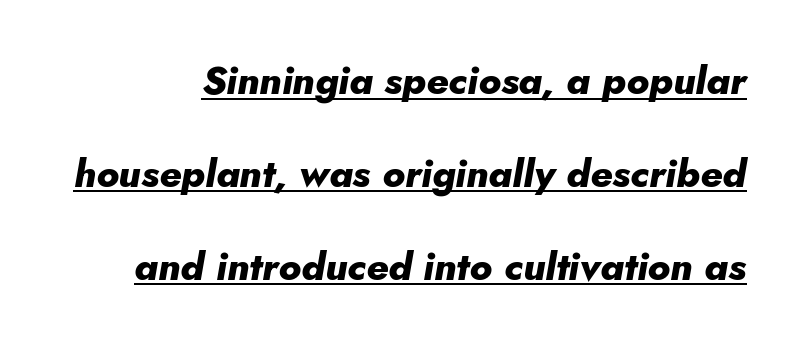
{"italic": "yes", "lean": "right", "slant_degrees": 5, "bold": "yes", "weight": "heavy", "width": "normal", "stroke_contrast": "low", "x_height": "small", "monospaced": "no", "underline": "yes", "line_spacing": "loose", "line_spacing_ratio": 2.38, "letter_spacing": "normal", "letter_spacing_em": 0.0, "glyph_px": 39}
